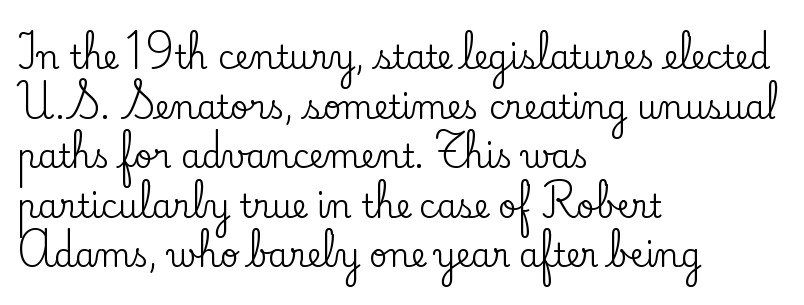
The image shows 32 px serif type, upright; set left-aligned, normal line spacing (1.55x), normal letter spacing, not underlined; low stroke contrast and a small x-height.
